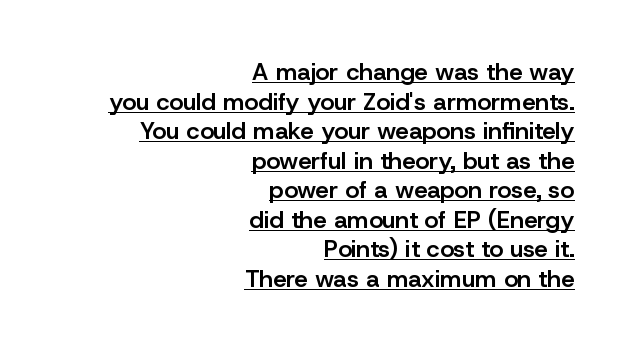
The image shows 24 px text type, upright; set right-aligned, line spacing 1.23x, normal letter spacing, underlined.
